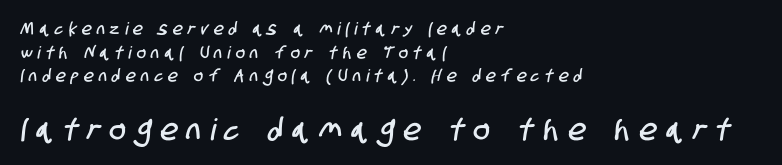
The image shows 30 px condensed sans-serif type; set left-aligned, normal line spacing (1.39x), unusually wide letter spacing (+0.33 em), not underlined; the second (bottom) block is 1.76x larger; low stroke contrast and a large x-height.
